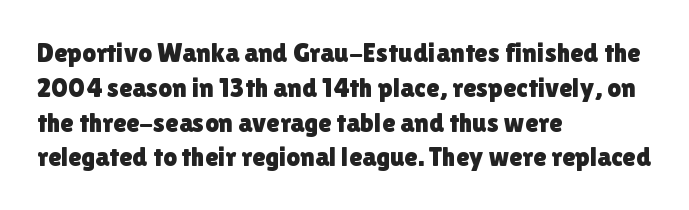
The image shows 27 px text type, upright; set left-aligned, normal line spacing (1.29x), normal letter spacing, not underlined.
